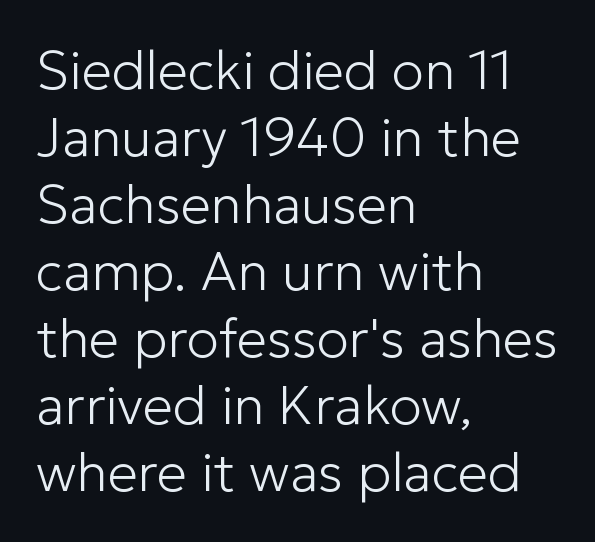
Q: Is the text bold? A: No.
Q: Is the text italic (slanted)? A: No, it is upright.
Q: Is the typeface a serif or a sans-serif typeface? A: Sans-serif.
Q: Is the text underlined? A: No.
Q: How is the paragraph aligned? A: Left-aligned.
Q: Is the spacing between letters normal or unusually wide? A: Normal.
Q: Width (condensed, normal, or wide)? A: Normal.
Q: Stroke contrast? A: Low.
Q: x-height? A: Medium.
Q: Monospaced? A: No.
